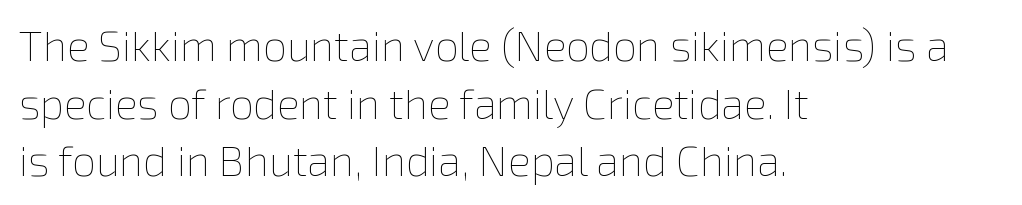
Note the varied advance widths — an 'i' is clearly narrower than an 'm'. Here the glyphs are tracked normally, forming tight word shapes. Notice how the passage keeps a crisp vertical edge on the left only. Words float on clear page, feet unadorned.
